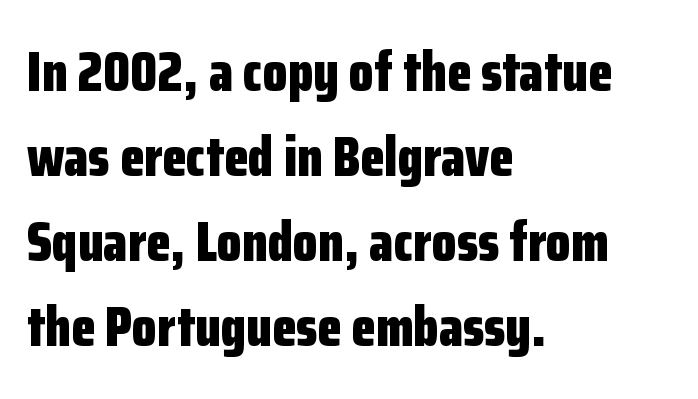
{"serif": "no", "italic": "no", "bold": "yes", "weight": "bold", "width": "condensed", "stroke_contrast": "low", "x_height": "medium", "monospaced": "no", "underline": "no", "align": "left", "line_spacing": "normal", "line_spacing_ratio": 1.52, "letter_spacing": "normal", "letter_spacing_em": 0.0, "glyph_px": 56}
